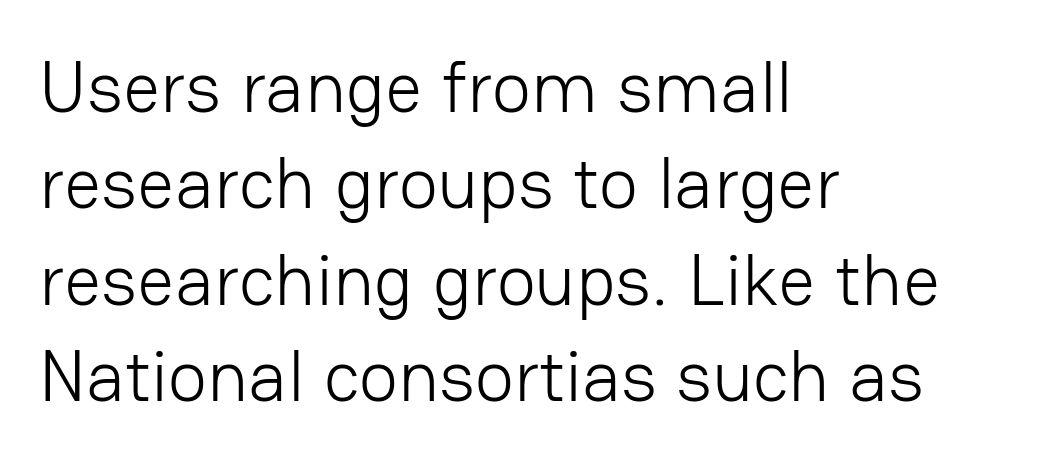
{"serif": "no", "italic": "no", "bold": "no", "weight": "light", "width": "normal", "stroke_contrast": "low", "x_height": "medium", "monospaced": "no", "underline": "no", "align": "left", "line_spacing": "normal", "line_spacing_ratio": 1.32, "letter_spacing": "normal", "letter_spacing_em": 0.0, "glyph_px": 73}
